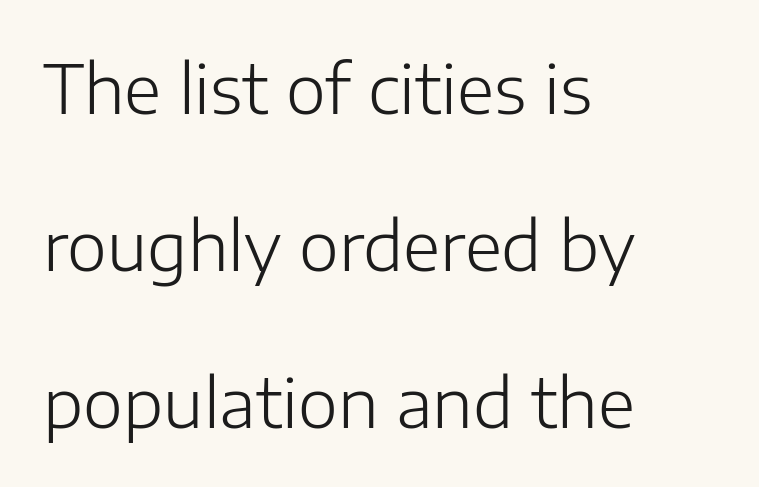
The image shows 68 px light sans-serif type, upright; set left-aligned, loose line spacing (2.31x), normal letter spacing, not underlined; low stroke contrast and a medium x-height.
